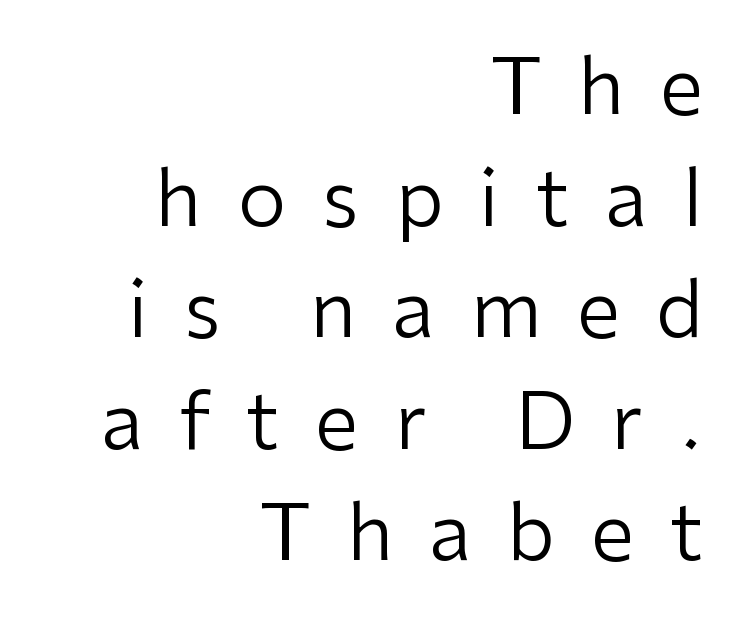
Q: Is the text bold? A: No.
Q: Is the text italic (slanted)? A: No, it is upright.
Q: Is the typeface a serif or a sans-serif typeface? A: Sans-serif.
Q: Is the text underlined? A: No.
Q: How is the paragraph aligned? A: Right-aligned.
Q: Is the spacing between letters normal or unusually wide? A: Unusually wide.
Q: Is the spacing between lines tight, normal or loose? A: Normal.
Q: Width (condensed, normal, or wide)? A: Normal.
Q: Stroke contrast? A: Low.
Q: x-height? A: Medium.
Q: Monospaced? A: No.
